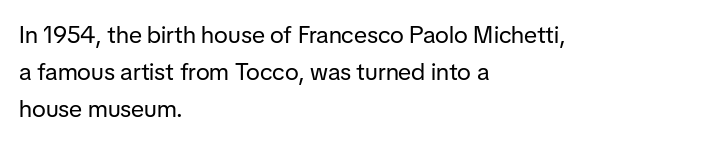
The image shows 24 px text type, upright; set left-aligned, normal line spacing (1.54x), normal letter spacing, not underlined.
